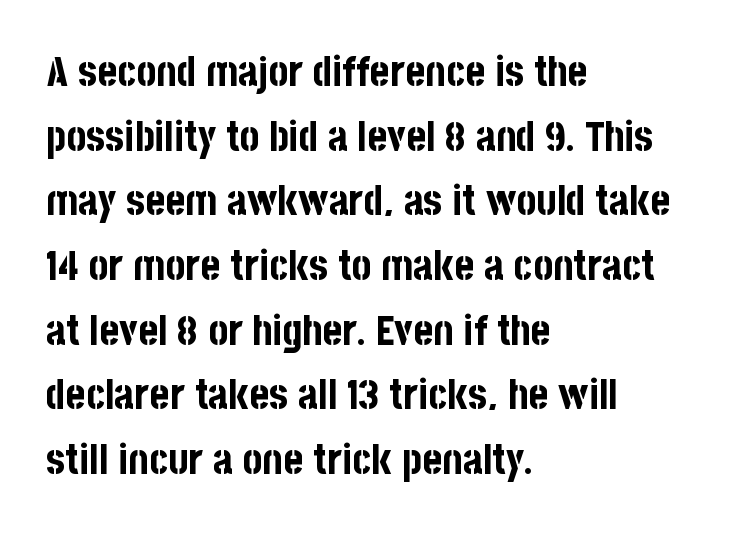
{"serif": "no", "italic": "no", "bold": "yes", "weight": "bold", "width": "condensed", "stroke_contrast": "low", "x_height": "large", "monospaced": "no", "underline": "no", "align": "left", "line_spacing": "normal", "line_spacing_ratio": 1.54, "letter_spacing": "normal", "letter_spacing_em": 0.0, "glyph_px": 42}
